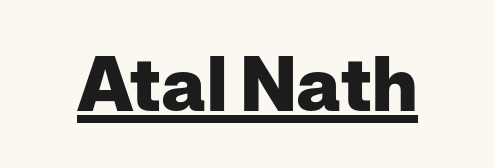
The image shows 75 px heavy sans-serif type, upright; set normal letter spacing, underlined; low stroke contrast and a medium x-height.
